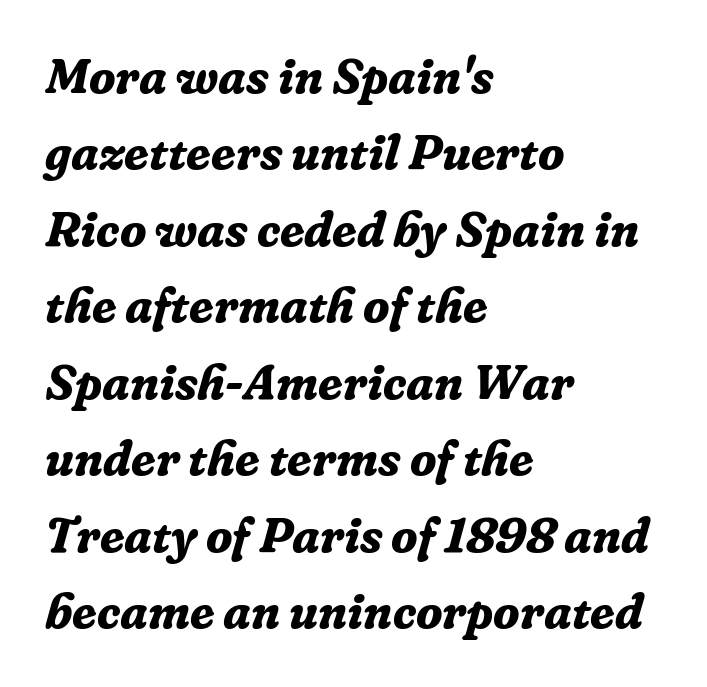
{"serif": "yes", "italic": "yes", "lean": "right", "slant_degrees": 16, "bold": "yes", "weight": "bold", "width": "normal", "stroke_contrast": "low", "x_height": "medium", "monospaced": "no", "underline": "no", "align": "left", "line_spacing": "normal", "line_spacing_ratio": 1.56, "letter_spacing": "normal", "letter_spacing_em": 0.0, "glyph_px": 49}
